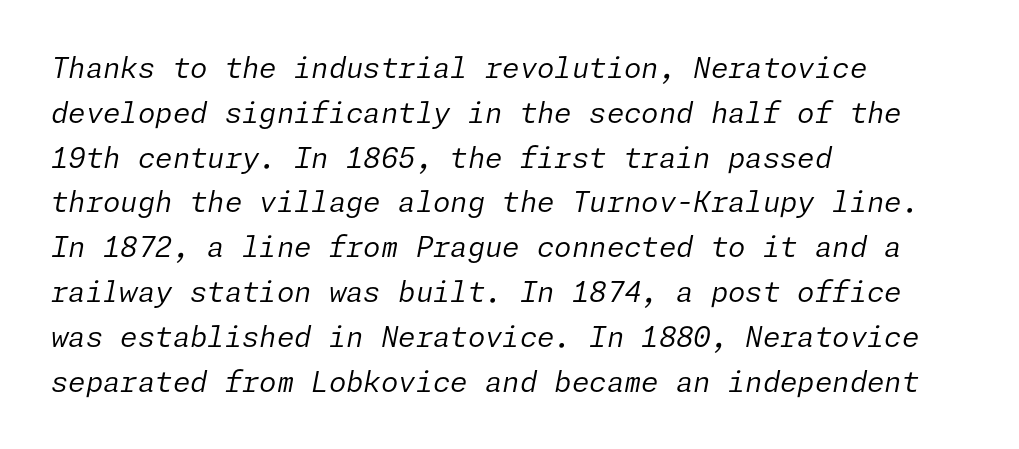
{"italic": "yes", "lean": "right", "slant_degrees": 11, "bold": "no", "weight": "regular", "width": "normal", "stroke_contrast": "low", "x_height": "medium", "underline": "no", "align": "left", "line_spacing": "normal", "line_spacing_ratio": 1.6, "letter_spacing": "normal", "letter_spacing_em": 0.0, "glyph_px": 28}
